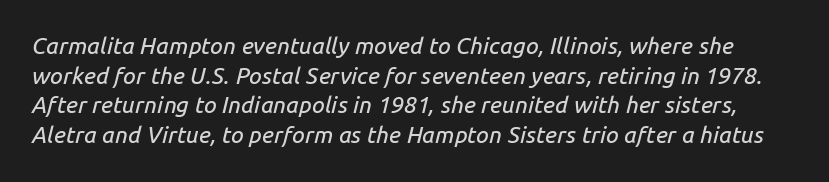
Q: Is the text italic (slanted)? A: Yes, it leans right by about 14 degrees.
Q: Is the text underlined? A: No.
Q: Is the spacing between letters normal or unusually wide? A: Normal.
Q: Is the spacing between lines tight, normal or loose? A: Normal.
